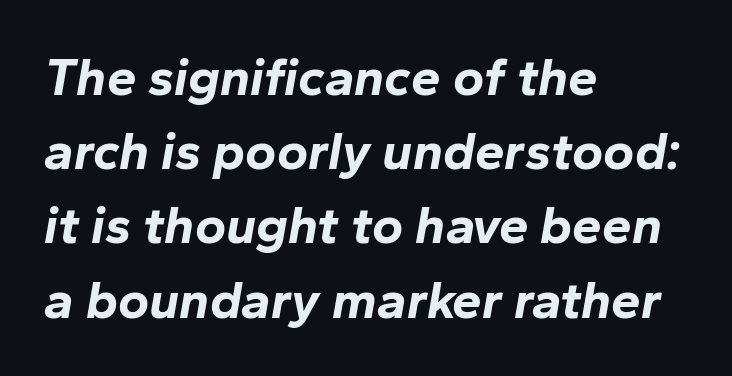
Regular leading. Looking at the ascenders, they clearly lean. Only glyphs here, with clear space below each row. The characters look thick and weighty, a clear bold. Does the copy run flush right? No — it runs flush left.
